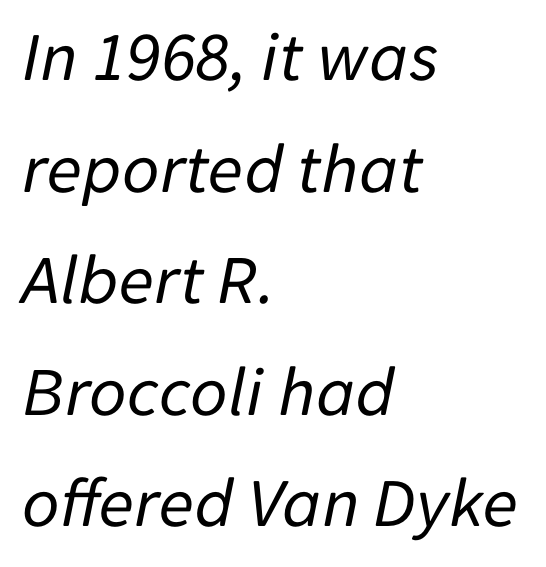
The image shows 72 px regular-weight type, italic (leaning right); set left-aligned, normal line spacing (1.55x), normal letter spacing, not underlined; low stroke contrast and a medium x-height.
